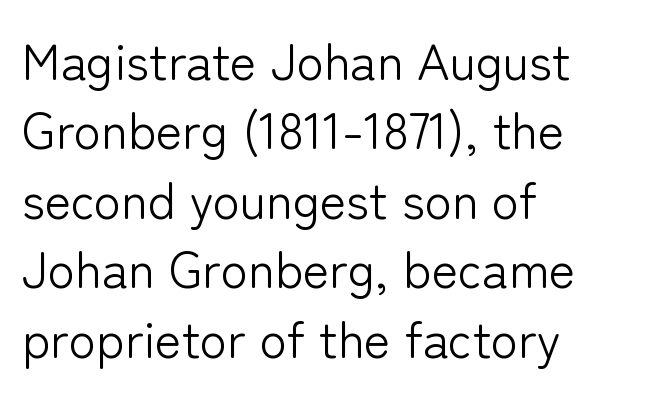
Q: Is the text bold? A: No.
Q: Is the text italic (slanted)? A: No, it is upright.
Q: Is the typeface a serif or a sans-serif typeface? A: Sans-serif.
Q: Is the text underlined? A: No.
Q: How is the paragraph aligned? A: Left-aligned.
Q: Is the spacing between letters normal or unusually wide? A: Normal.
Q: Is the spacing between lines tight, normal or loose? A: Normal.
Q: Width (condensed, normal, or wide)? A: Normal.
Q: Stroke contrast? A: Low.
Q: x-height? A: Medium.
Q: Monospaced? A: No.
